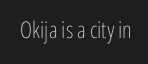
{"italic": "no", "bold": "no", "underline": "no", "letter_spacing": "normal", "letter_spacing_em": 0.0, "glyph_px": 23}
